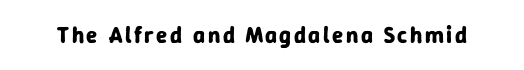
{"italic": "no", "bold": "yes", "underline": "no", "glyph_px": 23}
